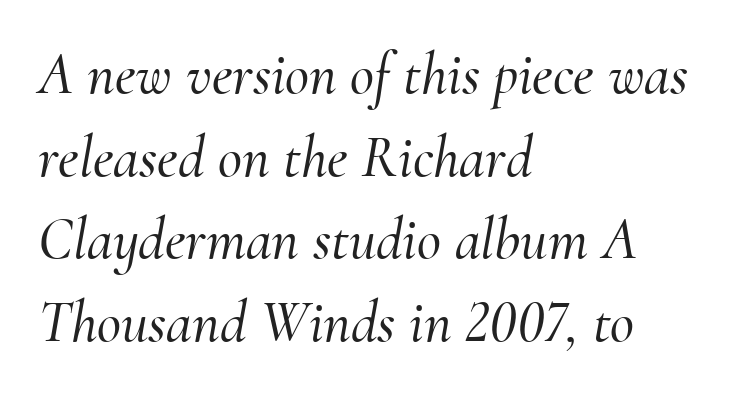
{"serif": "yes", "italic": "yes", "lean": "right", "slant_degrees": 10, "width": "normal", "stroke_contrast": "medium", "x_height": "small", "monospaced": "no", "underline": "no", "align": "left", "line_spacing": "normal", "line_spacing_ratio": 1.4, "letter_spacing": "normal", "letter_spacing_em": 0.0, "glyph_px": 59}
